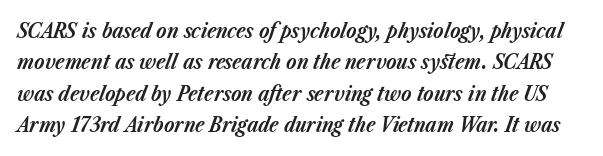
Q: Is the text bold? A: Yes.
Q: Is the text italic (slanted)? A: Yes, it leans right by about 23 degrees.
Q: Is the text underlined? A: No.
Q: Is the spacing between letters normal or unusually wide? A: Normal.
Q: Is the spacing between lines tight, normal or loose? A: Normal.
